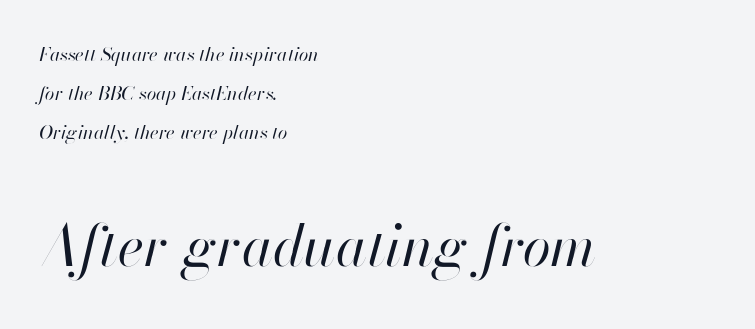
Does extra space separate the letters? No, they use regular spacing. Every row of glyphs begins at an identical x-position on the left. Unmarked baselines from the first word to the last. Yep, that's italic — everything's leaning.
